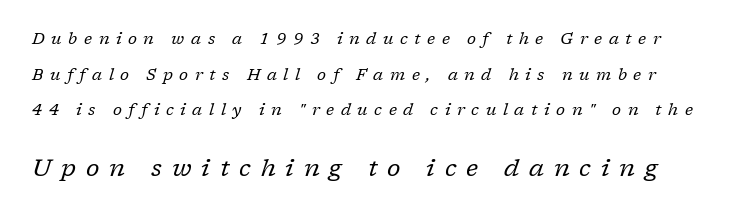
Descender tails drop into unmarked territory. Glyph-to-glyph distance is far greater than everyday printed text. Does the lettering tilt? It does — this is italic. The passage shown begins with its smaller block and ends with its larger one. The letters look calm and open, with moderate or lighter stems.
